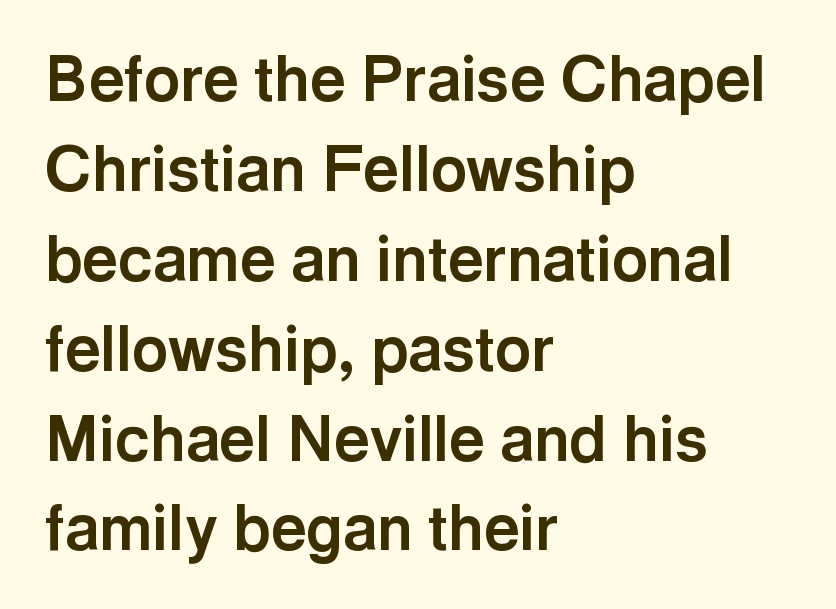
{"serif": "no", "italic": "no", "bold": "yes", "weight": "bold", "width": "normal", "x_height": "medium", "monospaced": "no", "underline": "no", "align": "left", "line_spacing": "normal", "line_spacing_ratio": 1.45, "letter_spacing": "normal", "letter_spacing_em": 0.0, "glyph_px": 62}
